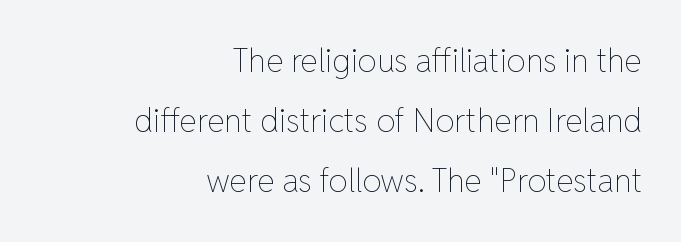
{"italic": "no", "bold": "no", "weight": "thin", "width": "normal", "stroke_contrast": "low", "x_height": "medium", "monospaced": "no", "underline": "no", "align": "right", "line_spacing_ratio": 1.88, "letter_spacing": "normal", "letter_spacing_em": 0.0, "glyph_px": 32}
